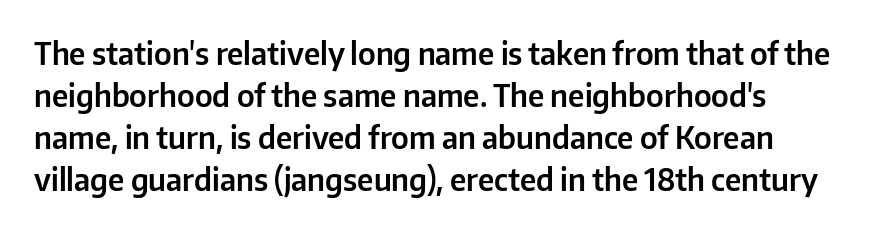
The image shows 30 px sans-serif type, upright; set left-aligned, normal line spacing (1.4x), normal letter spacing, not underlined; low stroke contrast and a medium x-height.
